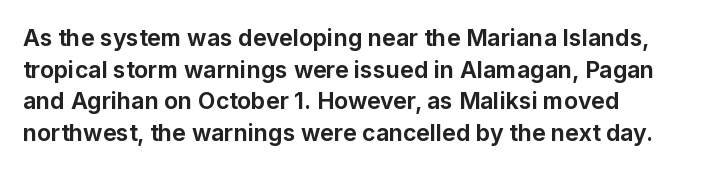
The image shows 23 px bold type, upright; set left-aligned, normal line spacing (1.38x), normal letter spacing, not underlined.
